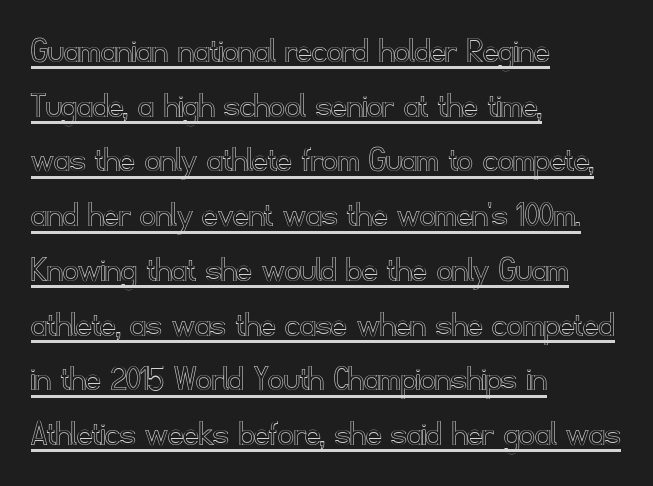
The image shows 38 px text type, upright; set left-aligned, normal line spacing (1.44x), normal letter spacing, underlined; a small x-height.
